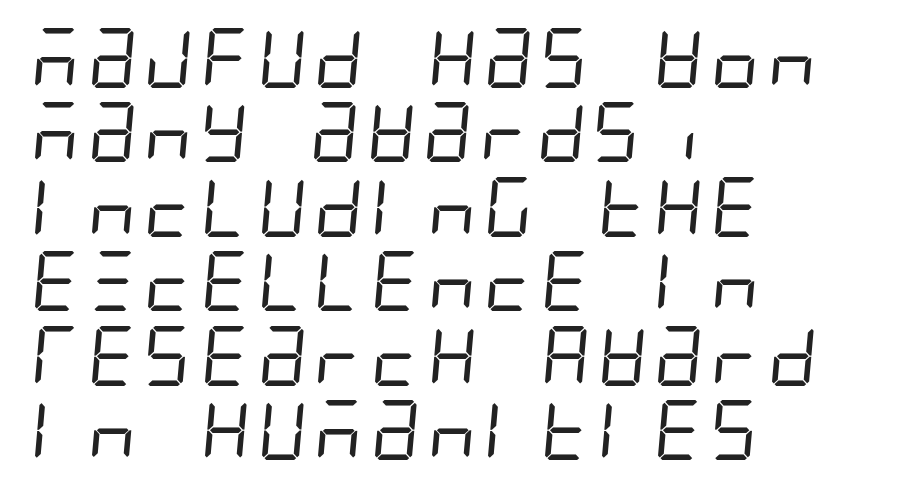
The image shows 60 px regular-weight, condensed sans-serif type; set left-aligned, line spacing 1.24x, normal letter spacing, not underlined; low stroke contrast and a large x-height.
